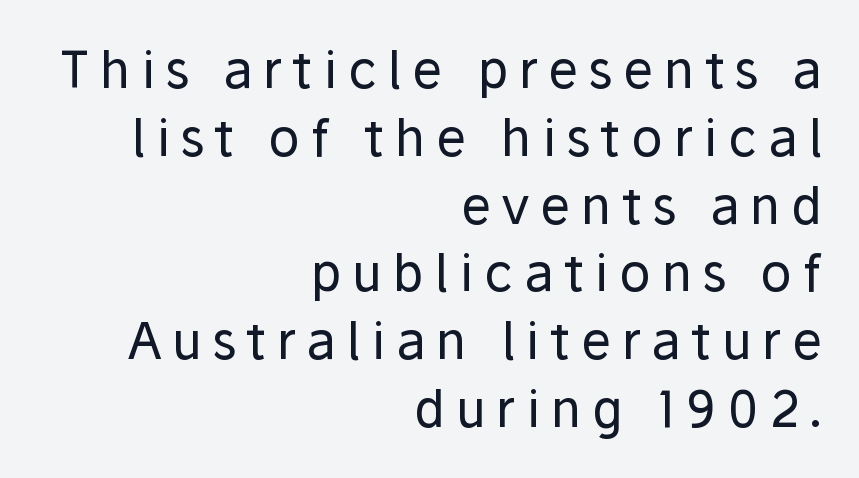
The image shows 51 px regular-weight sans-serif type, upright; set right-aligned, normal line spacing (1.33x), unusually wide letter spacing (+0.21 em), not underlined; low stroke contrast and a medium x-height.
